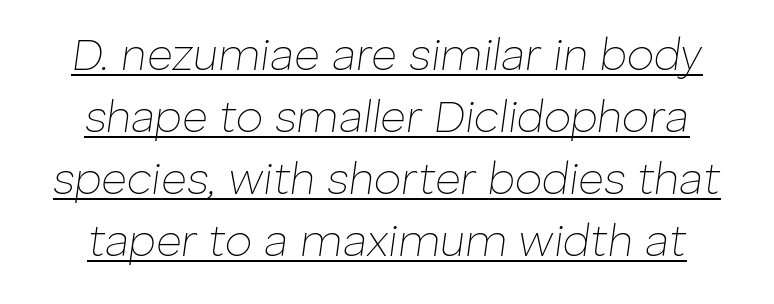
{"italic": "yes", "lean": "right", "slant_degrees": 8, "bold": "no", "weight": "thin", "width": "normal", "stroke_contrast": "low", "x_height": "medium", "monospaced": "no", "underline": "yes", "line_spacing": "normal", "line_spacing_ratio": 1.41, "letter_spacing": "normal", "letter_spacing_em": 0.0, "glyph_px": 44}
